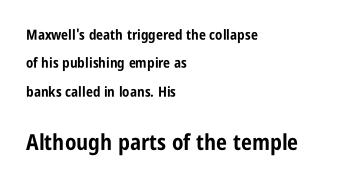
{"italic": "no", "bold": "yes", "underline": "no", "align": "left", "line_spacing": "loose", "line_spacing_ratio": 2.02, "letter_spacing": "normal", "letter_spacing_em": 0.0, "larger_block": "second", "size_ratio": 1.57, "glyph_px": 22}
